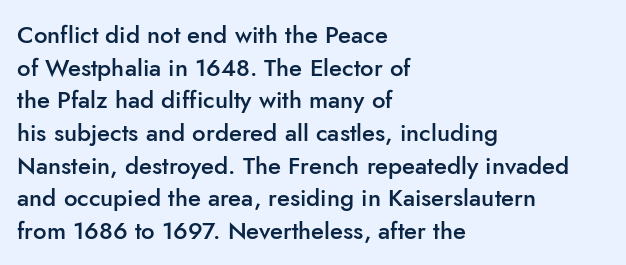
{"italic": "no", "bold": "semi", "underline": "no", "align": "left", "line_spacing": "normal", "line_spacing_ratio": 1.36, "letter_spacing": "normal", "letter_spacing_em": 0.0, "glyph_px": 24}
